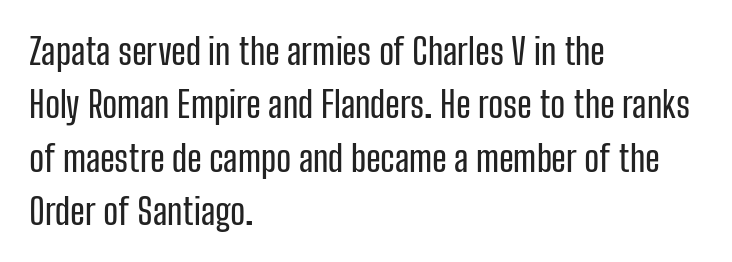
{"serif": "no", "italic": "no", "width": "condensed", "stroke_contrast": "low", "x_height": "medium", "monospaced": "no", "underline": "no", "align": "left", "line_spacing": "normal", "line_spacing_ratio": 1.48, "letter_spacing": "normal", "letter_spacing_em": 0.0, "glyph_px": 36}
